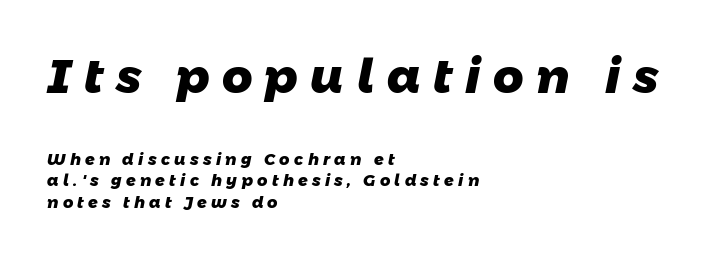
Q: Is the text bold? A: Yes.
Q: Is the typeface a serif or a sans-serif typeface? A: Sans-serif.
Q: Is the text underlined? A: No.
Q: How is the paragraph aligned? A: Left-aligned.
Q: Is the spacing between letters normal or unusually wide? A: Unusually wide.
Q: Is the spacing between lines tight, normal or loose? A: Normal.
Q: Which block of text is set in a larger size, the first (top) or the second (bottom)? A: The first (top) one.
Q: Width (condensed, normal, or wide)? A: Normal.
Q: Stroke contrast? A: Low.
Q: x-height? A: Medium.
Q: Monospaced? A: No.
